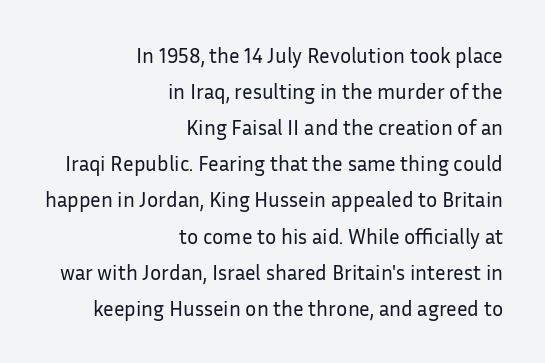
Ascenders rise straight up at ninety degrees. Descenders hang freely into open space. Every row of glyphs terminates at an identical x-position on the right. The face looks like a standard text weight, possibly lighter. The rendering keeps characters at their native spacing.
